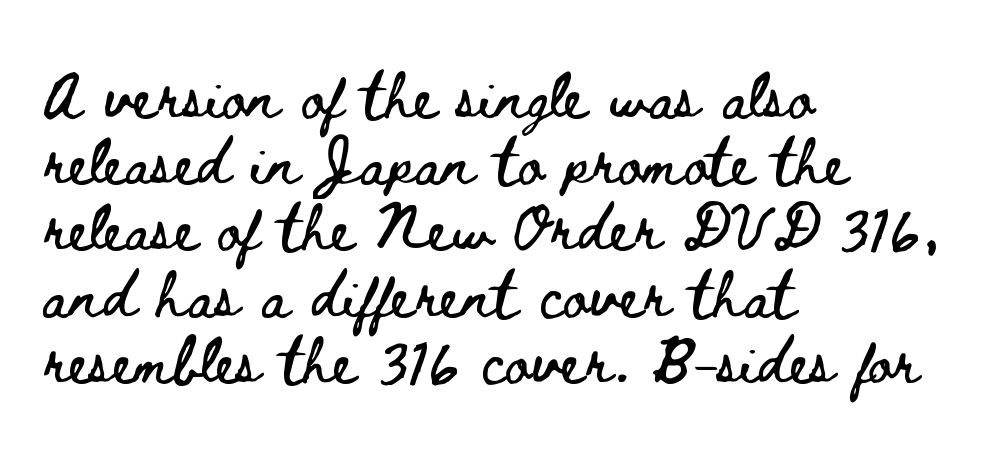
The image shows 46 px wide type; set left-aligned, normal line spacing (1.44x), normal letter spacing, not underlined; low stroke contrast and a small x-height.
